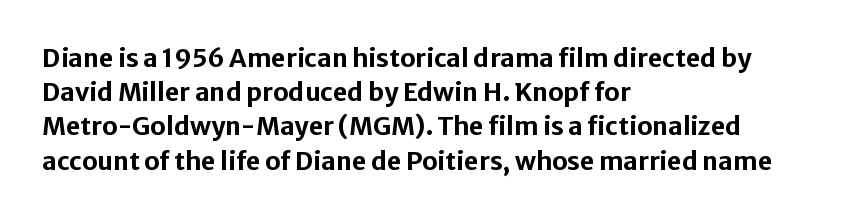
{"italic": "no", "bold": "yes", "underline": "no", "align": "left", "line_spacing": "normal", "line_spacing_ratio": 1.37, "letter_spacing": "normal", "letter_spacing_em": 0.0, "glyph_px": 25}
